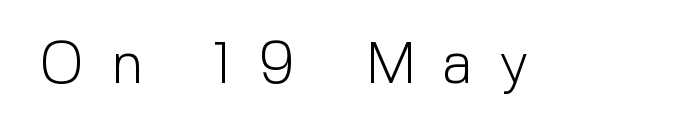
The rendering shows plain stroke endings on the letterforms — a sans-serif design. Think of a printed novel: that variable character pitch is what you see here. Bare-footed words on every line. Glyph-to-glyph distance is far greater than everyday printed text.
